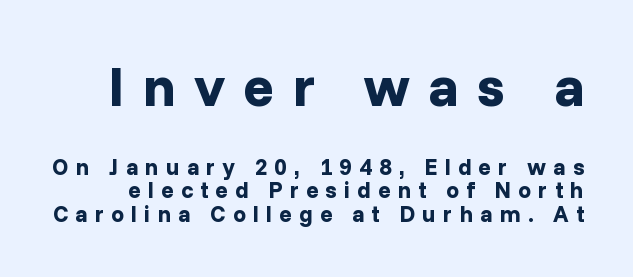
{"serif": "no", "italic": "no", "bold": "yes", "weight": "bold", "width": "normal", "stroke_contrast": "low", "x_height": "medium", "monospaced": "no", "underline": "no", "line_spacing": "tight", "line_spacing_ratio": 1.01, "letter_spacing": "wide", "letter_spacing_em": 0.31, "larger_block": "first", "size_ratio": 2.48, "glyph_px": 57}
